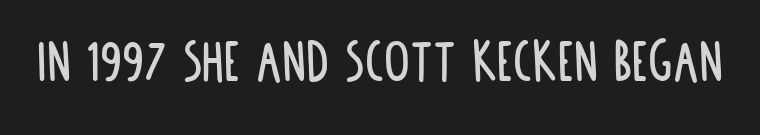
Varying glyph widths throughout — classic text-font behaviour. Posture: vertical. Honestly, there is no underline to notice here at all. The rendering keeps characters at their native spacing. Are there feet on the stems? There aren't — it's a sans.
